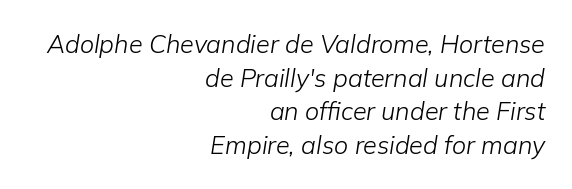
{"italic": "yes", "lean": "right", "slant_degrees": 9, "bold": "no", "underline": "no", "align": "right", "line_spacing": "normal", "line_spacing_ratio": 1.35, "letter_spacing": "normal", "letter_spacing_em": 0.0, "glyph_px": 25}
